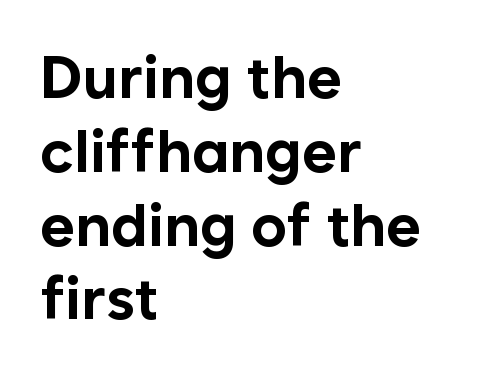
Does extra space separate the letters? No, they use regular spacing. Quick note: not italic, upright. Character widths vary here, with narrow letters taking less room than wide ones. Honestly, there is no underline to notice here at all.
